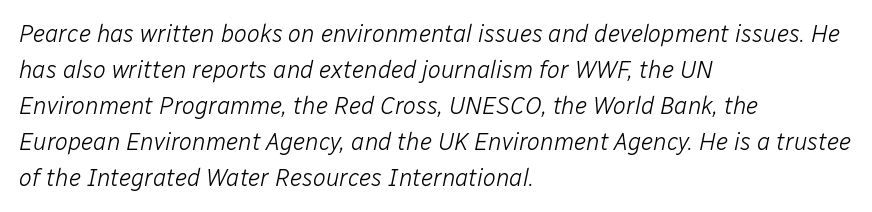
Short note: letters normally spaced. The font sits on the lighter half of the weight spectrum, regular included. Is the block centered? No — it sits flush against the left margin. When letters slant like this, we call the style italic. Lines of text with bare space underneath. The block of text has a typical density, with ordinary space between rows.
